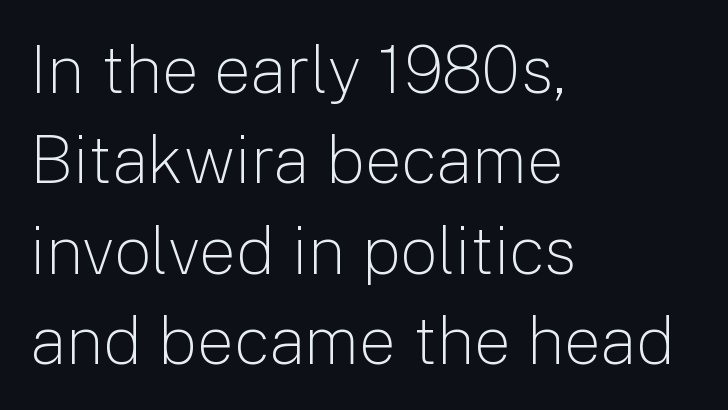
{"serif": "no", "italic": "no", "bold": "no", "weight": "light", "width": "normal", "stroke_contrast": "low", "x_height": "medium", "monospaced": "no", "underline": "no", "align": "left", "line_spacing": "normal", "line_spacing_ratio": 1.37, "letter_spacing": "normal", "letter_spacing_em": 0.0, "glyph_px": 66}
